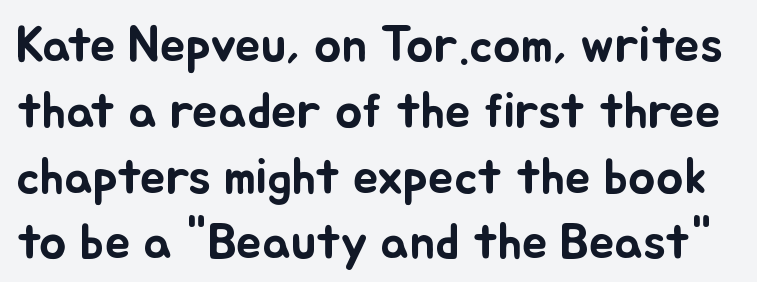
A typesetter would call this zero additional tracking. In terms of leading, this rendering sits right in the middle. The rendering uses natural spacing where letterforms have individual widths. Ordinary non-slanted type is in use.
